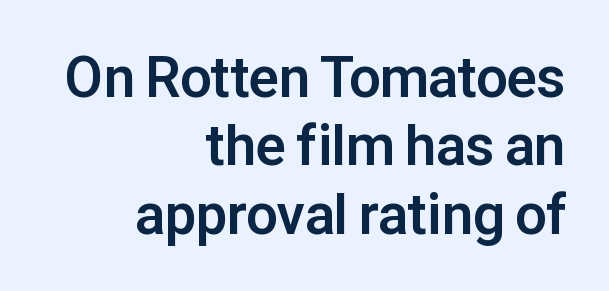
{"serif": "no", "italic": "no", "bold": "yes", "weight": "bold", "width": "normal", "stroke_contrast": "low", "x_height": "medium", "monospaced": "no", "underline": "no", "align": "right", "line_spacing_ratio": 1.22, "letter_spacing": "normal", "letter_spacing_em": 0.0, "glyph_px": 56}
